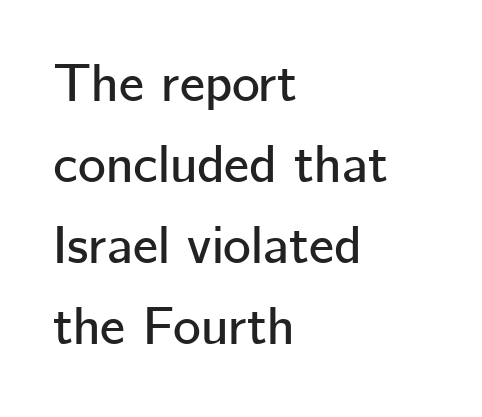
Underlining? Definitely not there. The letters carry no serifs — their stems end cleanly without finishing strokes. The setting favours the left margin, as ordinary paragraphs usually do. Whoever set this chose a conventional vertical rhythm. Notice how the stems are strictly vertical — no italics here.
